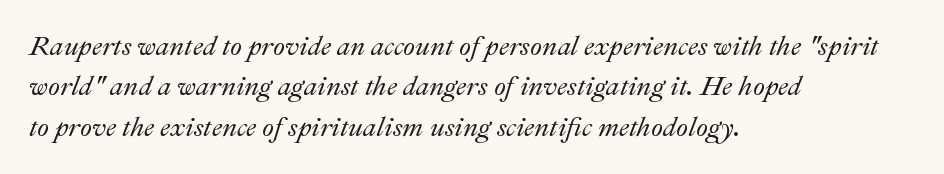
Caption: multi-line text, flush left, ragged right. Does extra space separate the letters? No, they use regular spacing. The whole block is typeset with a tilt. The passage shown is not underscored anywhere. Does the leading feel generous? No, just average.
